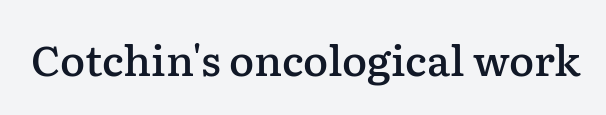
The image shows 42 px semibold serif type, upright; set normal letter spacing, not underlined; low stroke contrast and a medium x-height.
